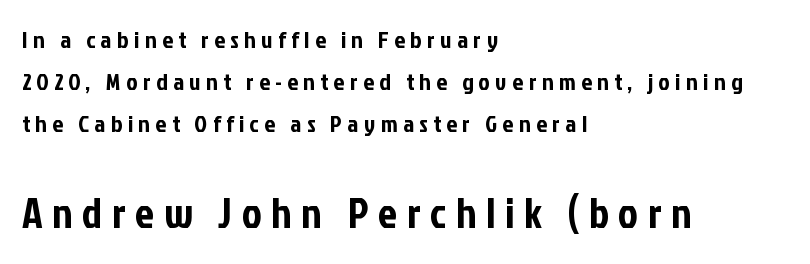
{"serif": "no", "italic": "no", "width": "condensed", "stroke_contrast": "low", "x_height": "medium", "monospaced": "no", "underline": "no", "align": "left", "line_spacing_ratio": 1.75, "letter_spacing": "wide", "letter_spacing_em": 0.23, "larger_block": "second", "size_ratio": 1.75, "glyph_px": 42}
